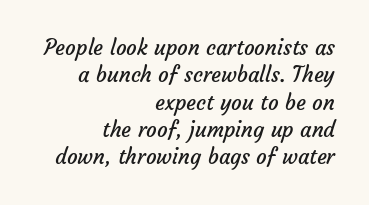
Q: Is the text bold? A: No.
Q: Is the text underlined? A: No.
Q: How is the paragraph aligned? A: Right-aligned.
Q: Is the spacing between letters normal or unusually wide? A: Normal.
Q: Is the spacing between lines tight, normal or loose? A: Normal.
